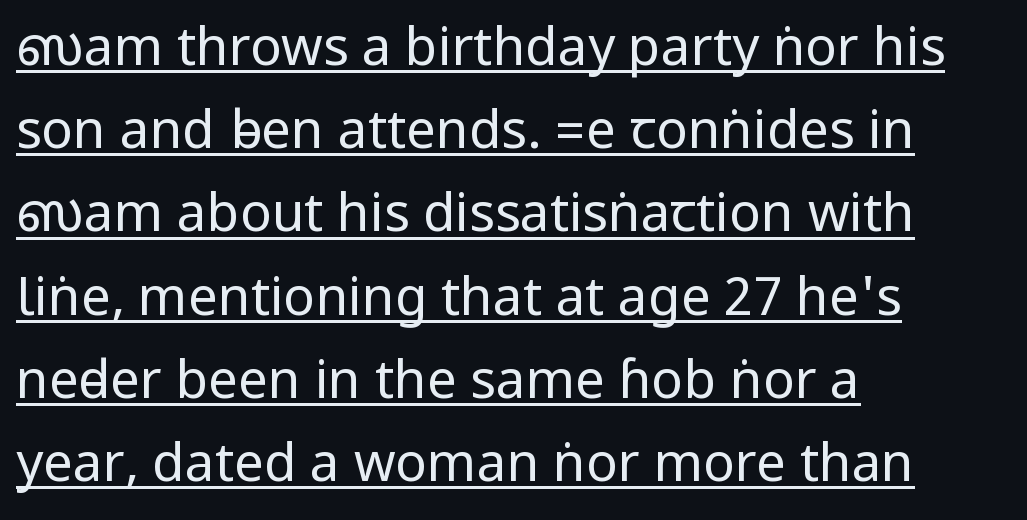
Q: Is the text bold? A: No.
Q: Is the text italic (slanted)? A: No, it is upright.
Q: Is the typeface a serif or a sans-serif typeface? A: Sans-serif.
Q: Is the text underlined? A: Yes.
Q: How is the paragraph aligned? A: Left-aligned.
Q: Is the spacing between letters normal or unusually wide? A: Normal.
Q: Is the spacing between lines tight, normal or loose? A: Normal.
Q: Width (condensed, normal, or wide)? A: Condensed.
Q: Stroke contrast? A: Low.
